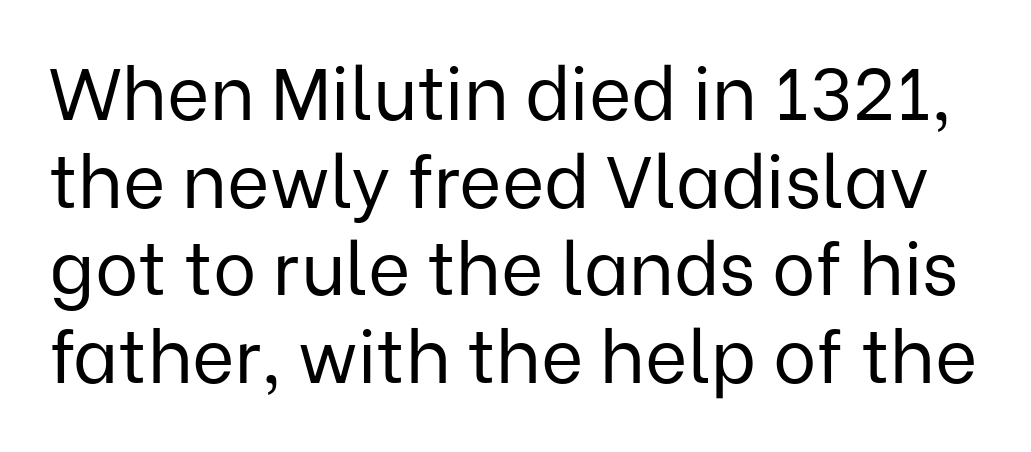
The image shows 73 px regular-weight sans-serif type, upright; set line spacing 1.2x, normal letter spacing, not underlined; low stroke contrast and a medium x-height.
